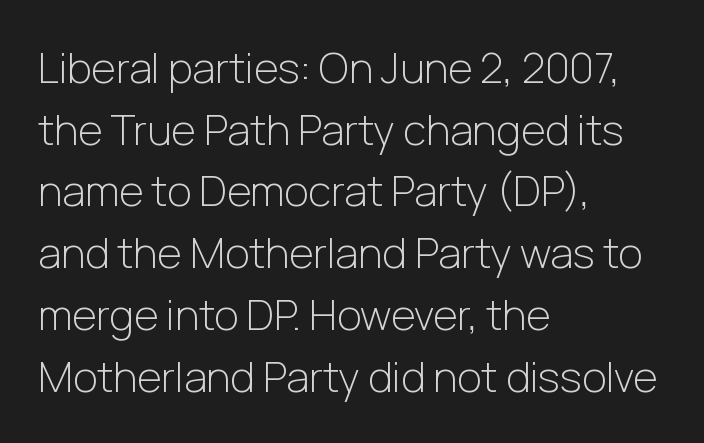
The image shows 42 px light sans-serif type, upright; set left-aligned, normal line spacing (1.47x), normal letter spacing, not underlined; low stroke contrast and a medium x-height.
